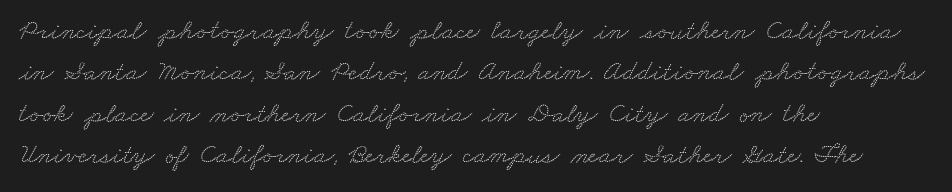
The image shows 28 px wide type; set left-aligned, normal line spacing (1.48x), normal letter spacing, not underlined; low stroke contrast and a small x-height.
